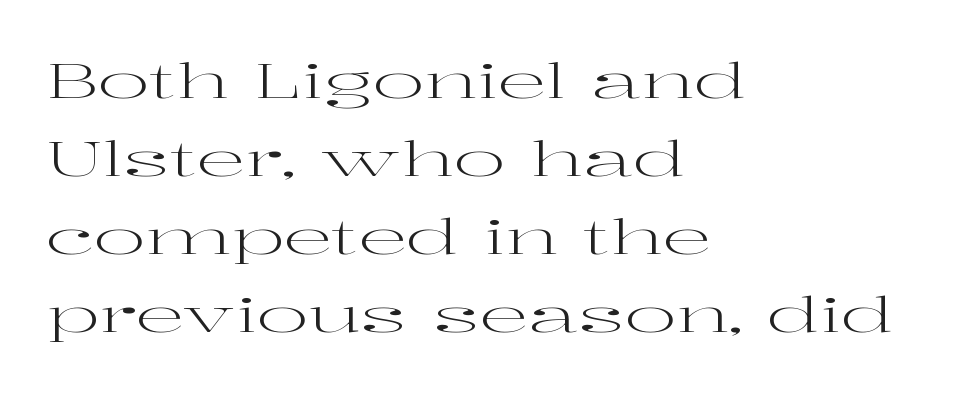
Q: Is the text bold? A: No.
Q: Is the text italic (slanted)? A: No, it is upright.
Q: Is the typeface a serif or a sans-serif typeface? A: Serif.
Q: Is the text underlined? A: No.
Q: How is the paragraph aligned? A: Left-aligned.
Q: Is the spacing between letters normal or unusually wide? A: Normal.
Q: Is the spacing between lines tight, normal or loose? A: Normal.
Q: Width (condensed, normal, or wide)? A: Wide.
Q: Stroke contrast? A: High.
Q: x-height? A: Medium.
Q: Monospaced? A: No.
